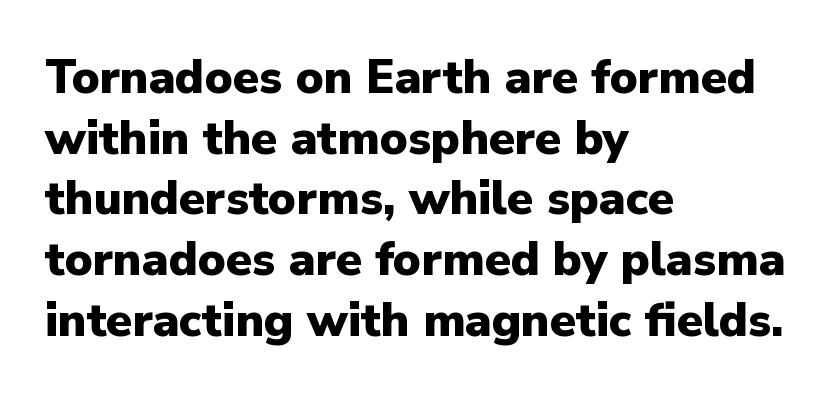
{"serif": "no", "italic": "no", "bold": "yes", "weight": "heavy", "width": "normal", "stroke_contrast": "low", "x_height": "medium", "monospaced": "no", "underline": "no", "align": "left", "line_spacing": "normal", "line_spacing_ratio": 1.29, "letter_spacing": "normal", "letter_spacing_em": 0.0, "glyph_px": 47}
